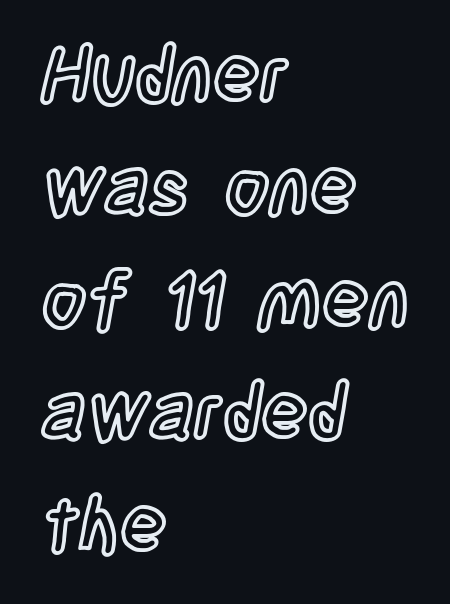
No extra tracking has been applied to these lines. Rule under the text: the space is simply empty. Do the characters align in a grid? No, the font is proportional.
